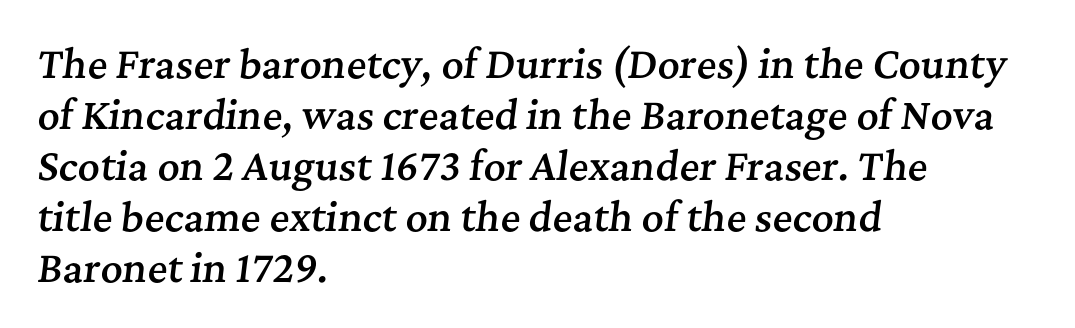
Q: Is the text bold? A: Semi-bold.
Q: Is the text italic (slanted)? A: Yes, it leans right by about 7 degrees.
Q: Is the typeface a serif or a sans-serif typeface? A: Serif.
Q: Is the text underlined? A: No.
Q: How is the paragraph aligned? A: Left-aligned.
Q: Is the spacing between letters normal or unusually wide? A: Normal.
Q: Is the spacing between lines tight, normal or loose? A: Normal.
Q: Width (condensed, normal, or wide)? A: Normal.
Q: Stroke contrast? A: Medium.
Q: x-height? A: Medium.
Q: Monospaced? A: No.
